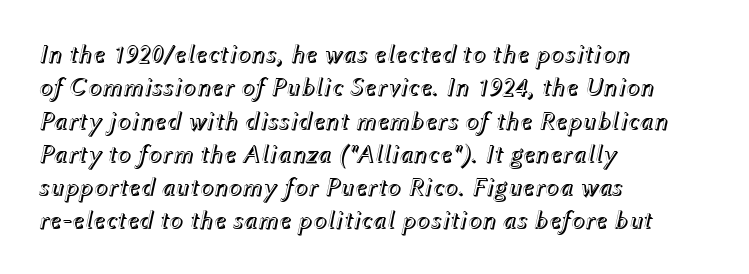
Underlining? Definitely not there. This sample uses plain, unmodified letter spacing. The space between consecutive lines is moderate. This sample is left-justified, so line endings fall wherever the words run out. Emphasis-style slanted type is in use.
